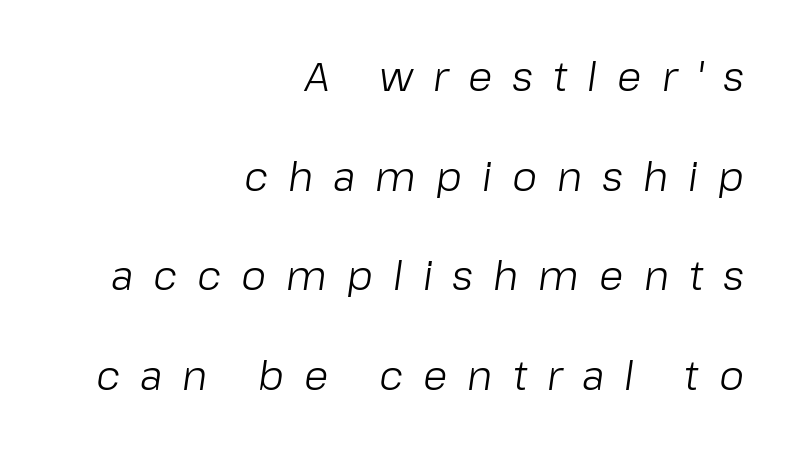
Q: Is the text bold? A: No.
Q: Is the text italic (slanted)? A: Yes, it leans right by about 8 degrees.
Q: Is the text underlined? A: No.
Q: How is the paragraph aligned? A: Right-aligned.
Q: Is the spacing between letters normal or unusually wide? A: Unusually wide.
Q: Is the spacing between lines tight, normal or loose? A: Loose.
Q: Width (condensed, normal, or wide)? A: Normal.
Q: Stroke contrast? A: Low.
Q: x-height? A: Medium.
Q: Monospaced? A: No.
